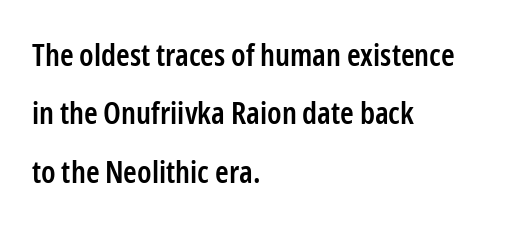
The image shows 31 px semibold, condensed sans-serif type, upright; set left-aligned, line spacing 1.88x, normal letter spacing, not underlined; low stroke contrast and a medium x-height.
